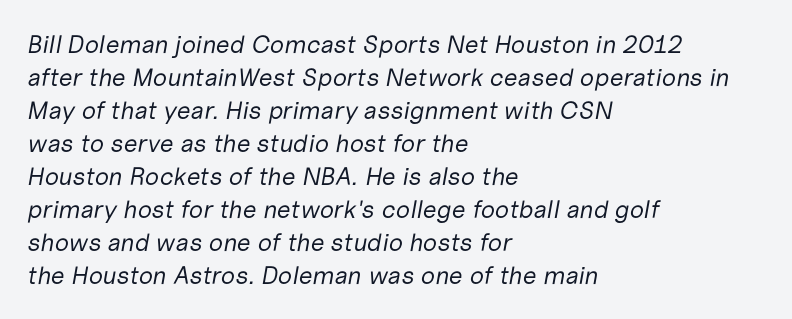
{"italic": "yes", "lean": "right", "slant_degrees": 10, "bold": "no", "underline": "no", "align": "left", "line_spacing": "normal", "line_spacing_ratio": 1.32, "letter_spacing": "normal", "letter_spacing_em": 0.0, "glyph_px": 25}
